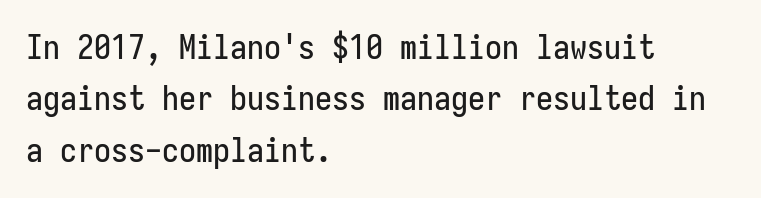
{"serif": "no", "italic": "no", "width": "condensed", "stroke_contrast": "low", "x_height": "medium", "monospaced": "yes", "underline": "no", "align": "left", "line_spacing": "normal", "line_spacing_ratio": 1.51, "letter_spacing": "normal", "letter_spacing_em": 0.0, "glyph_px": 34}
